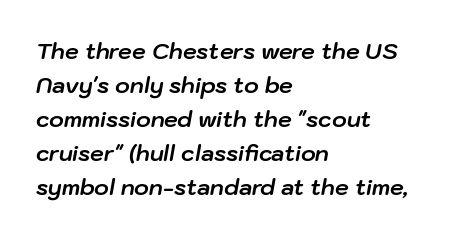
The image shows 22 px bold type, italic (leaning right); set left-aligned, normal line spacing (1.55x), normal letter spacing, not underlined.
